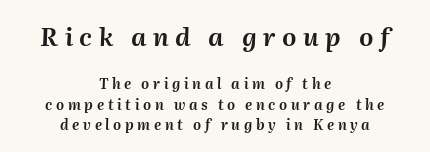
{"italic": "yes", "lean": "right", "slant_degrees": 2, "underline": "no", "align": "center", "line_spacing": "normal", "line_spacing_ratio": 1.46, "letter_spacing": "wide", "letter_spacing_em": 0.26, "larger_block": "first", "size_ratio": 1.79, "glyph_px": 25}
